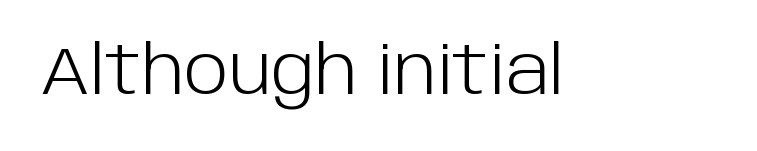
Q: Is the text bold? A: No.
Q: Is the text italic (slanted)? A: No, it is upright.
Q: Is the typeface a serif or a sans-serif typeface? A: Sans-serif.
Q: Is the text underlined? A: No.
Q: Is the spacing between letters normal or unusually wide? A: Normal.
Q: Width (condensed, normal, or wide)? A: Normal.
Q: Stroke contrast? A: Low.
Q: x-height? A: Large.
Q: Monospaced? A: No.
